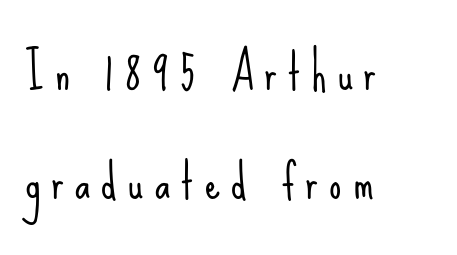
The image shows 48 px light, condensed sans-serif type, upright; set left-aligned, loose line spacing (2.27x), unusually wide letter spacing (+0.24 em), not underlined; low stroke contrast and a small x-height.
